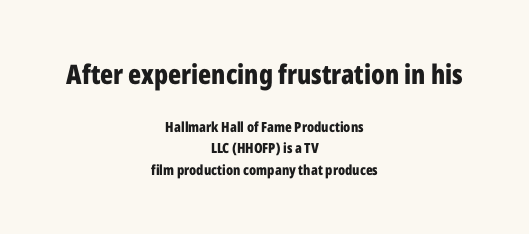
{"italic": "no", "bold": "yes", "underline": "no", "align": "center", "line_spacing": "normal", "line_spacing_ratio": 1.53, "letter_spacing": "normal", "letter_spacing_em": 0.0, "larger_block": "first", "size_ratio": 1.93, "glyph_px": 27}
